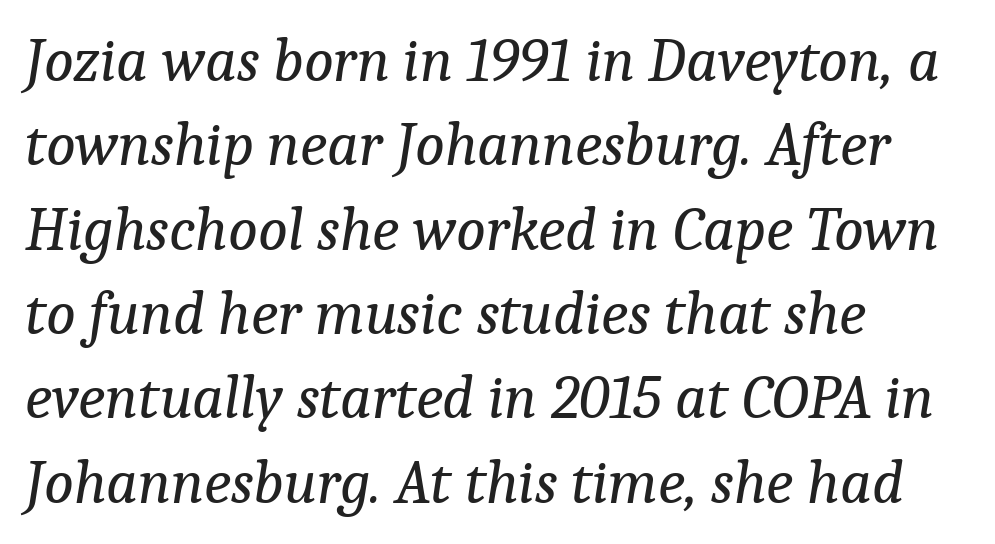
Q: Is the text bold? A: No.
Q: Is the text italic (slanted)? A: Yes, it leans right by about 9 degrees.
Q: Is the typeface a serif or a sans-serif typeface? A: Serif.
Q: Is the text underlined? A: No.
Q: How is the paragraph aligned? A: Left-aligned.
Q: Is the spacing between letters normal or unusually wide? A: Normal.
Q: Is the spacing between lines tight, normal or loose? A: Normal.
Q: Width (condensed, normal, or wide)? A: Normal.
Q: Stroke contrast? A: Low.
Q: x-height? A: Medium.
Q: Monospaced? A: No.
